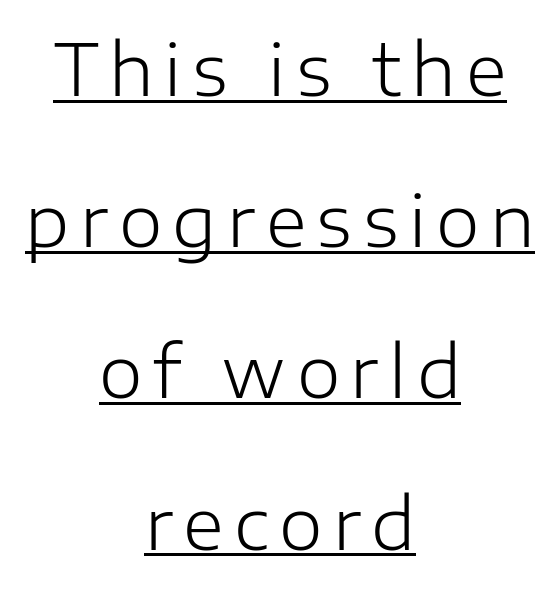
Designer's note — italics off, roman on. The letterforms sit at book weight or below. You could not count columns in this text — the font is proportionally spaced. Examine the stroke ends and you'll find no serifs. The designer dialed line spacing up above the default.
